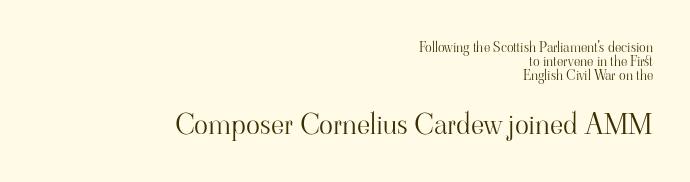
The image shows 29 px light serif type, upright; set right-aligned, tight line spacing (1.01x), normal letter spacing, not underlined; the second (bottom) block is 2.07x larger; high stroke contrast and a small x-height.
